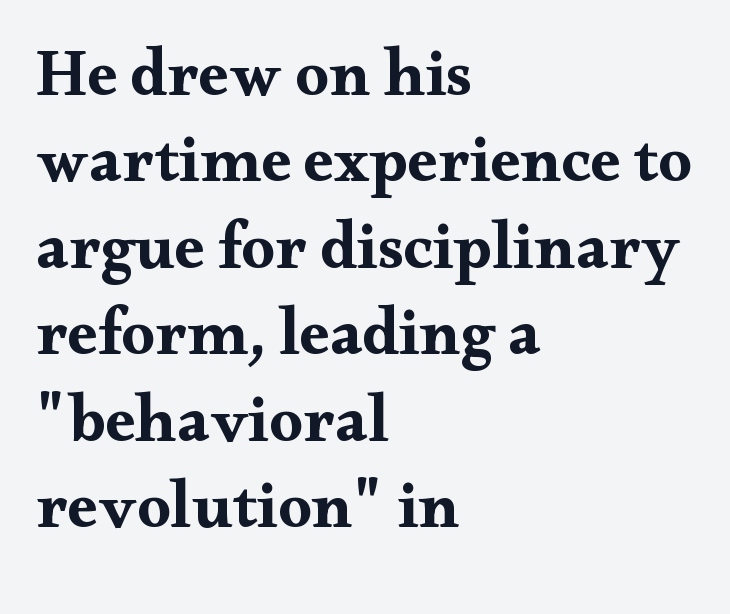
Q: Is the text bold? A: Yes.
Q: Is the text italic (slanted)? A: No, it is upright.
Q: Is the typeface a serif or a sans-serif typeface? A: Serif.
Q: Is the text underlined? A: No.
Q: How is the paragraph aligned? A: Left-aligned.
Q: Is the spacing between letters normal or unusually wide? A: Normal.
Q: Is the spacing between lines tight, normal or loose? A: Normal.
Q: Width (condensed, normal, or wide)? A: Wide.
Q: Stroke contrast? A: Medium.
Q: x-height? A: Small.
Q: Monospaced? A: No.
